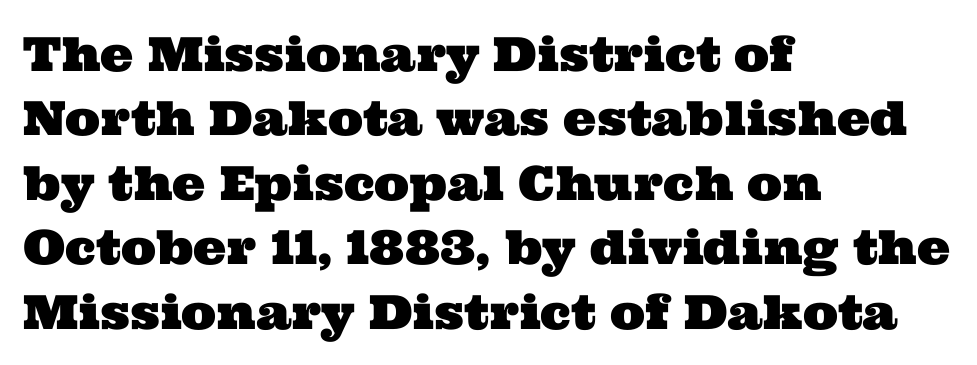
Spacing verdict: proportional, widths tailored to each character. Leading: standard. If you drew a ruler down the left edge, every line would touch it. Spacing between characters is what you'd get straight out of the box.
